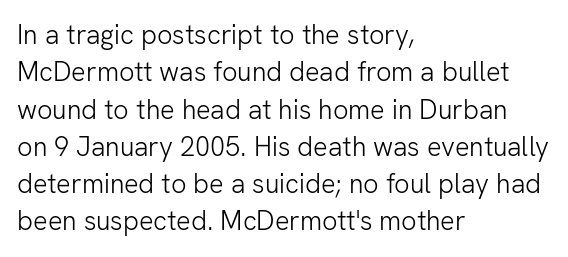
{"italic": "no", "bold": "no", "underline": "no", "align": "left", "line_spacing": "normal", "line_spacing_ratio": 1.38, "letter_spacing": "normal", "letter_spacing_em": 0.0, "glyph_px": 27}
